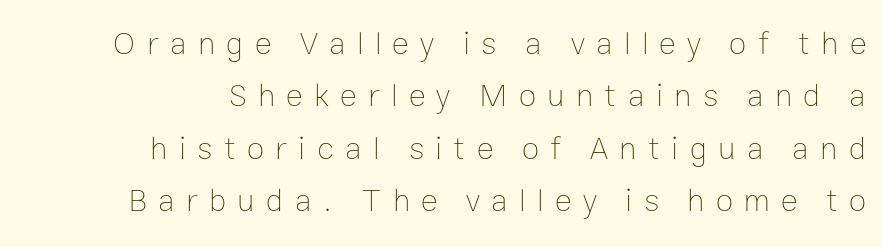
The image shows 32 px thin type, upright; set right-aligned, normal line spacing (1.64x), unusually wide letter spacing (+0.35 em), not underlined; low stroke contrast and a medium x-height.
